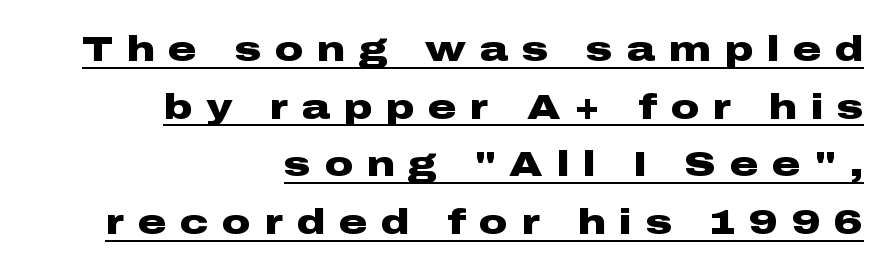
{"serif": "no", "italic": "no", "bold": "yes", "weight": "heavy", "width": "wide", "stroke_contrast": "low", "x_height": "medium", "monospaced": "no", "underline": "yes", "align": "right", "line_spacing": "normal", "line_spacing_ratio": 1.65, "letter_spacing": "wide", "letter_spacing_em": 0.4, "glyph_px": 35}
